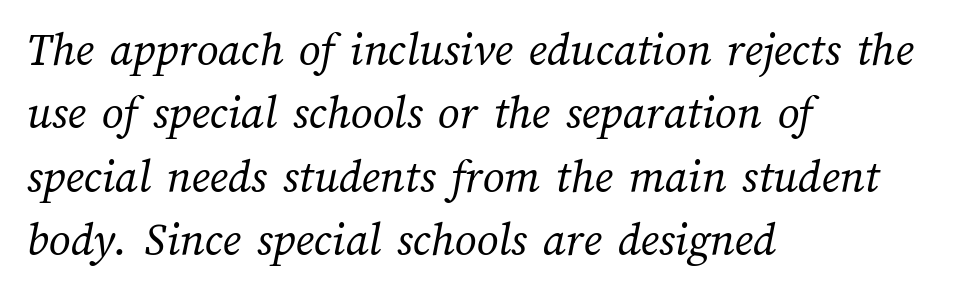
Ink coverage per letter is moderate at most. Whoever set this chose a conventional vertical rhythm. Each letter keeps its own natural width here, so spacing adapts to shape. Descender tails drop into unmarked territory. Compared with typical body copy, the letter spacing here is the same.
